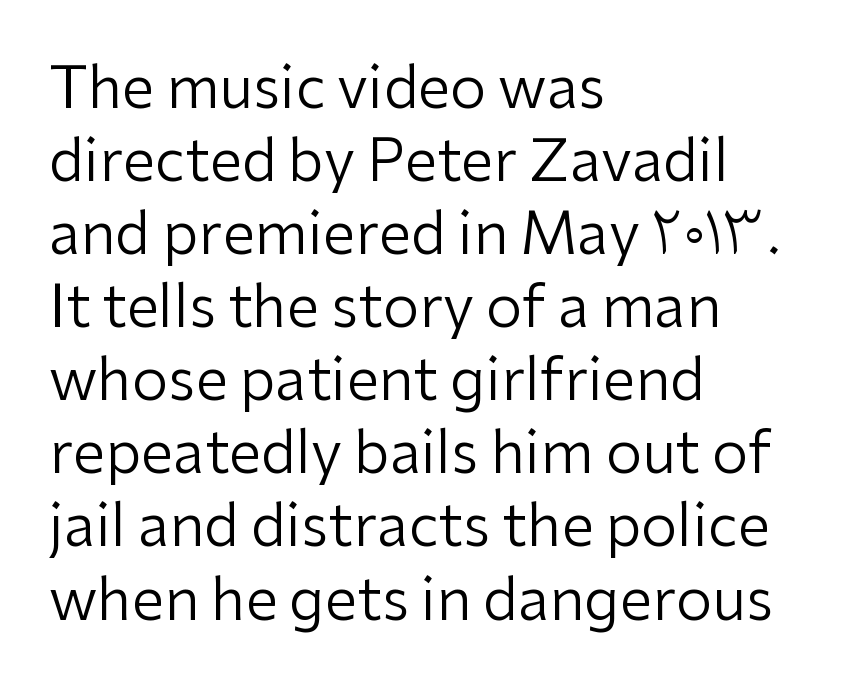
The image shows 58 px regular-weight sans-serif type, upright; set left-aligned, normal line spacing (1.26x), normal letter spacing, not underlined; low stroke contrast and a medium x-height.
